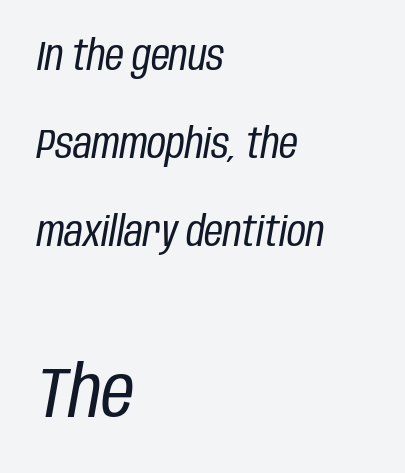
This rendering uses left alignment, leaving the right contour irregular. It's the slanting kind of type. Has an underline been added? It has not. Glyph-to-glyph distance matches everyday printed text. You could fit nearly another row in the gap between these rows.
